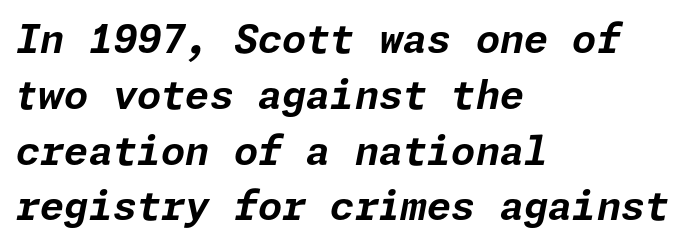
{"italic": "yes", "lean": "right", "slant_degrees": 11, "bold": "yes", "weight": "bold", "width": "normal", "stroke_contrast": "low", "x_height": "medium", "underline": "no", "align": "left", "line_spacing": "normal", "line_spacing_ratio": 1.43, "letter_spacing": "normal", "letter_spacing_em": 0.0, "glyph_px": 39}
